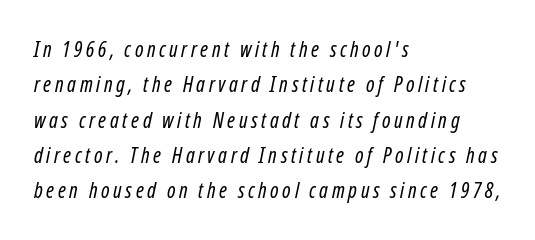
Q: Is the text bold? A: No.
Q: Is the text italic (slanted)? A: Yes, it leans right by about 12 degrees.
Q: Is the text underlined? A: No.
Q: How is the paragraph aligned? A: Left-aligned.
Q: Is the spacing between lines tight, normal or loose? A: Normal.
